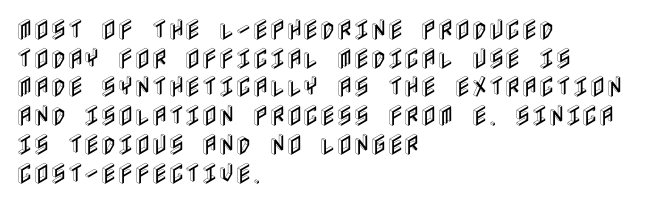
Quick note: not italic, upright. The letters sit at their default tracking, neither squeezed nor spread. The space between consecutive lines is moderate. This sample is left-justified, so line endings fall wherever the words run out. The string is rendered with underlining switched off.
